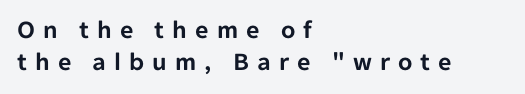
The image shows 26 px text type, upright; set left-aligned, line spacing 1.23x, unusually wide letter spacing (+0.31 em), not underlined.
